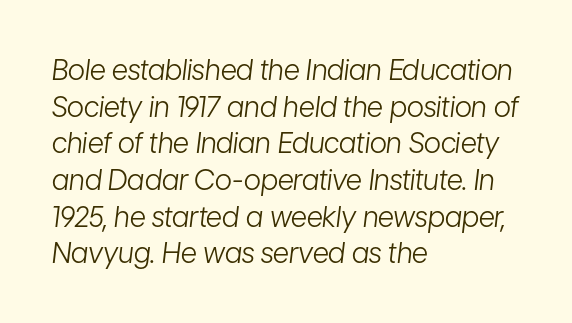
A typesetter would call this leading conventional body-copy spacing. Observe the lean: these are italic letterforms. The tracking reads as untouched default to a designer's eye. Casual observation: everything's shoved over to the left.
